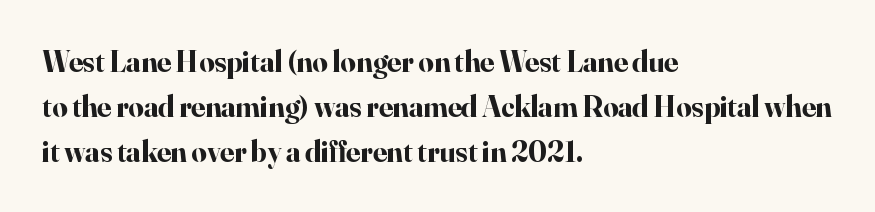
The string is rendered with underlining switched off. Short and long lines alike share a common starting point at left. A dark, heavy texture on the line: the type is bold. Does extra space separate the letters? No, they use regular spacing. Looks like regular typesetting: each glyph gets only the width it needs. Whoever set this chose a conventional vertical rhythm.
